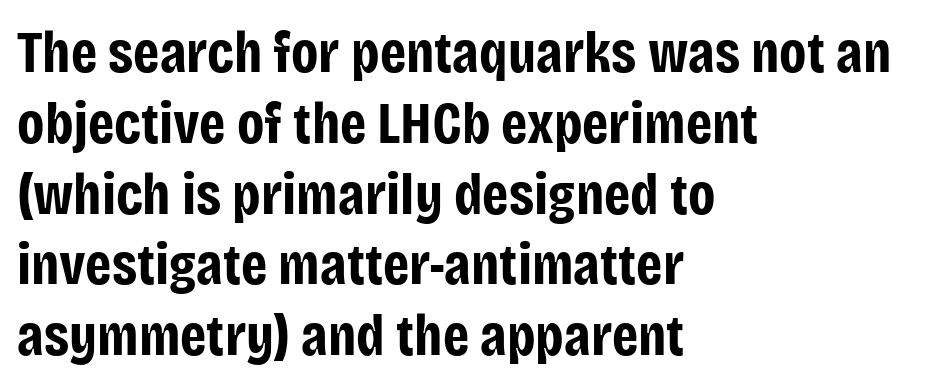
{"serif": "no", "italic": "no", "bold": "yes", "weight": "bold", "width": "condensed", "stroke_contrast": "low", "x_height": "large", "monospaced": "no", "underline": "no", "align": "left", "line_spacing_ratio": 1.2, "letter_spacing": "normal", "letter_spacing_em": 0.0, "glyph_px": 59}
